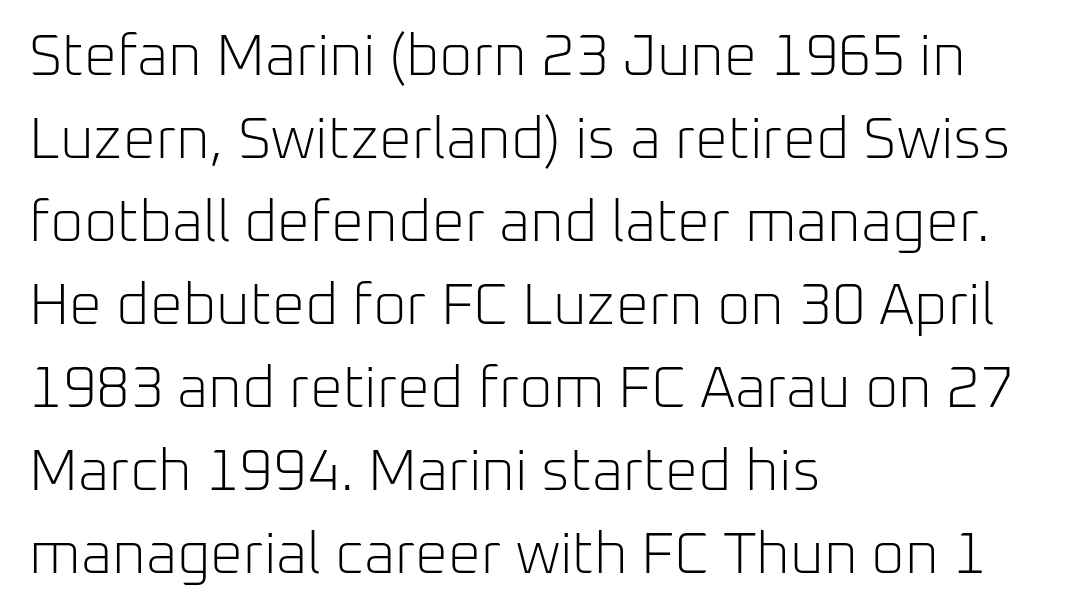
Bare-footed words on every line. Character widths vary here, with narrow letters taking less room than wide ones. The lines in this sample share a left origin and differ only in where they stop. Heft: none added — not bold. The letters stand straight up with perfectly vertical stems.
